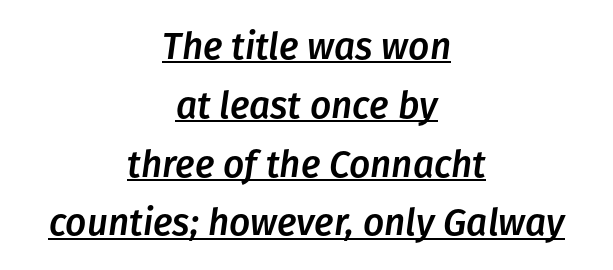
The image shows 37 px text type, italic (leaning right); set centered, normal line spacing (1.59x), normal letter spacing, underlined; low stroke contrast and a medium x-height.
